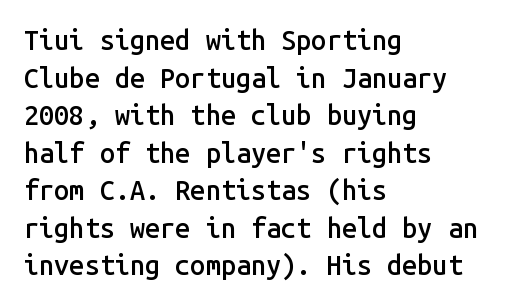
If you drew a ruler down the left edge, every line would touch it. Does the leading feel generous? No, just average. The gap between lines stays unmarked. This is the in-between weight designers call semibold or demi. These lines keep a tight, regular rhythm from letter to letter. This is roman type, the default non-slanted kind.
